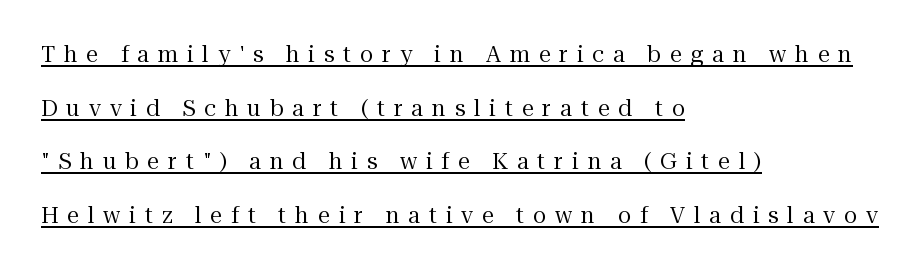
The image shows 22 px text type, upright; set left-aligned, loose line spacing (2.44x), unusually wide letter spacing (+0.4 em), underlined.
